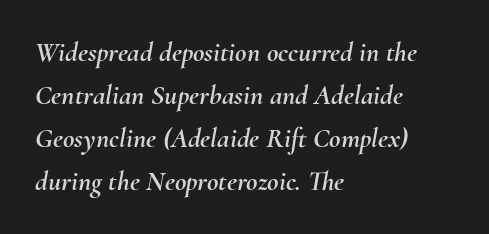
A clean baseline with only descenders dipping below it. Normally led — the rows are evenly, conventionally spaced. The specimen reads as italic at a glance. These lines keep a tight, regular rhythm from letter to letter. Line beginnings align vertically; line endings do not. Each letter keeps its own natural width here, so spacing adapts to shape.
